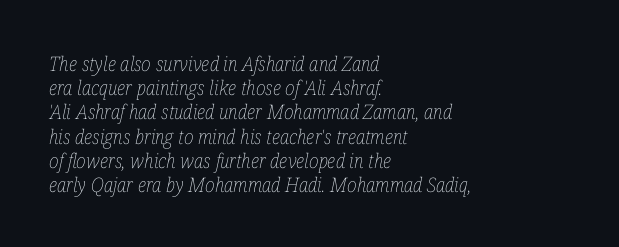
{"italic": "yes", "lean": "right", "slant_degrees": 12, "bold": "no", "underline": "no", "align": "left", "line_spacing_ratio": 1.21, "letter_spacing": "normal", "letter_spacing_em": 0.0, "glyph_px": 20}
